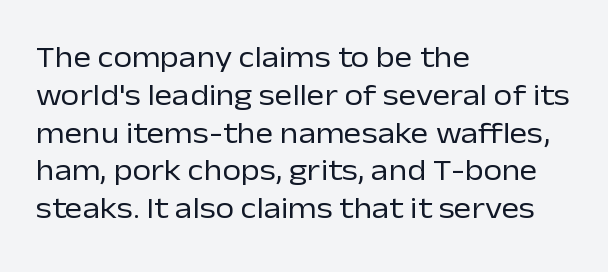
Letters have the restrained weight of plain body copy at most. Characters follow at the spacing the type designer built in. Honestly, there is no underline to notice here at all. The typesetter chose a ragged-right arrangement here. Character widths vary here, with narrow letters taking less room than wide ones. Normally led — the rows are evenly, conventionally spaced.
